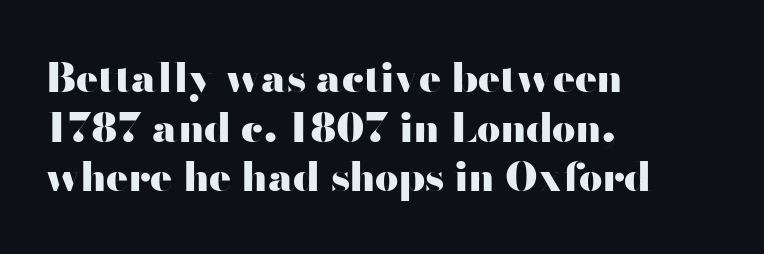
{"serif": "no", "italic": "no", "bold": "yes", "weight": "heavy", "width": "wide", "stroke_contrast": "high", "x_height": "small", "monospaced": "no", "underline": "no", "align": "left", "line_spacing_ratio": 1.21, "letter_spacing": "normal", "letter_spacing_em": 0.0, "glyph_px": 41}
